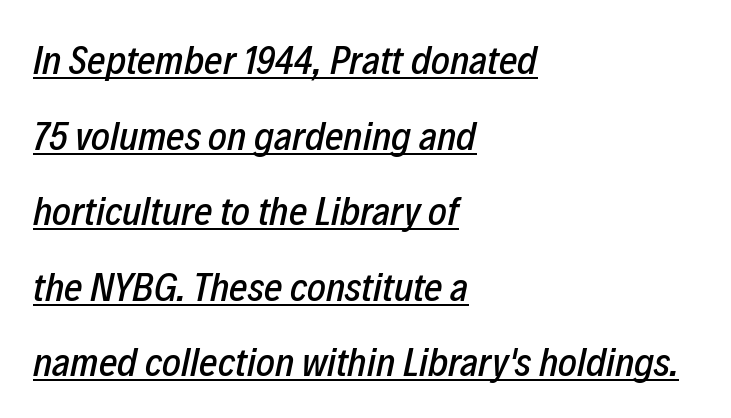
The image shows 40 px condensed type, italic (leaning right); set left-aligned, line spacing 1.89x, normal letter spacing, underlined; low stroke contrast and a medium x-height.
